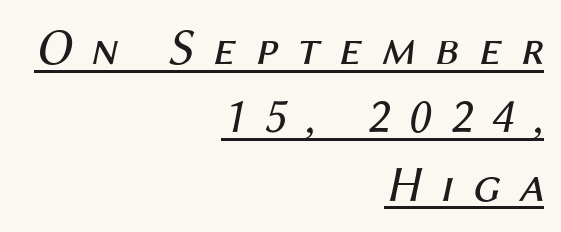
Honestly, the letter spacing is so wide it's the main thing you notice. Somebody hit Ctrl+U on this one — the words are underlined. No letter is thick-stroked: the sample isn't bold. Is this a fixed-width face? No — the glyphs have proportional, varying widths.
